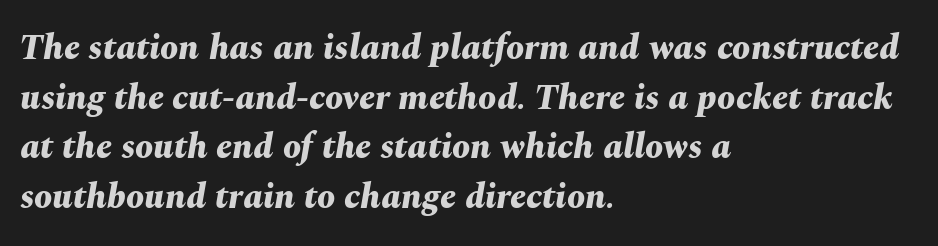
{"italic": "yes", "lean": "right", "slant_degrees": 10, "bold": "yes", "weight": "bold", "width": "normal", "stroke_contrast": "medium", "x_height": "medium", "monospaced": "no", "underline": "no", "align": "left", "line_spacing": "normal", "line_spacing_ratio": 1.38, "letter_spacing": "normal", "letter_spacing_em": 0.0, "glyph_px": 36}
